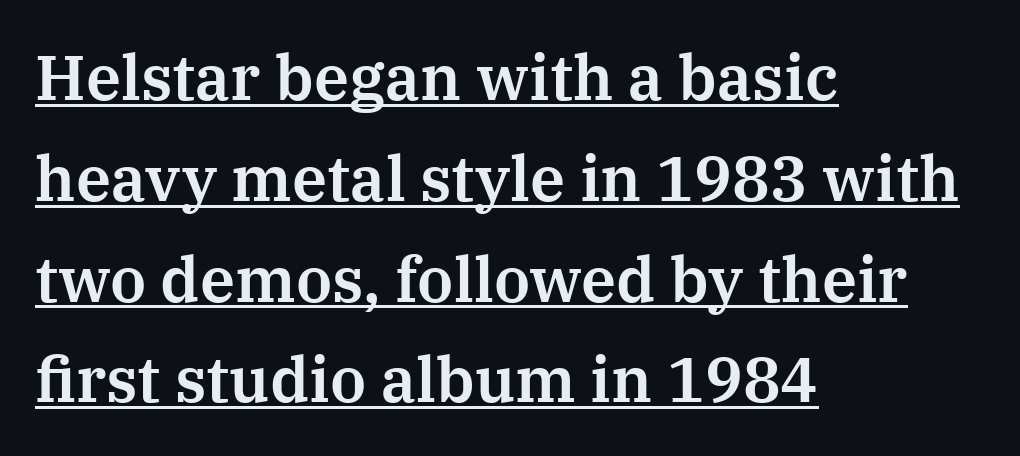
{"serif": "yes", "italic": "no", "width": "normal", "stroke_contrast": "medium", "x_height": "medium", "monospaced": "no", "underline": "yes", "align": "left", "line_spacing": "normal", "line_spacing_ratio": 1.6, "letter_spacing": "normal", "letter_spacing_em": 0.0, "glyph_px": 63}
